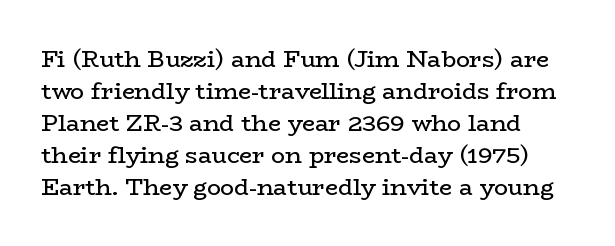
{"italic": "no", "bold": "no", "underline": "no", "line_spacing": "normal", "line_spacing_ratio": 1.39, "letter_spacing": "normal", "letter_spacing_em": 0.0, "glyph_px": 23}
